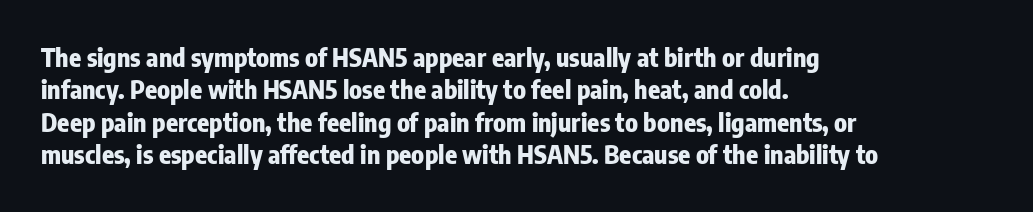
A typesetter would mark this as roman, not italic. The strokes are fattened all the way to bold. Beneath every word, the page is bare. The letters sit at their default tracking, neither squeezed nor spread. Notice how the passage keeps a crisp vertical edge on the left only. The lines sit at an ordinary, default distance from one another.
